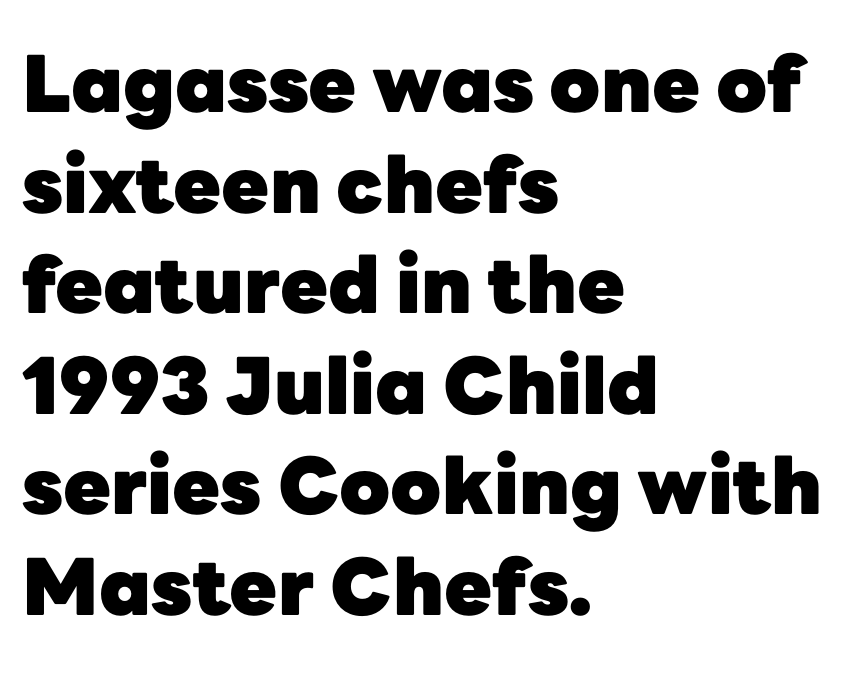
Q: Is the text bold? A: Yes.
Q: Is the text italic (slanted)? A: No, it is upright.
Q: Is the typeface a serif or a sans-serif typeface? A: Sans-serif.
Q: Is the text underlined? A: No.
Q: How is the paragraph aligned? A: Left-aligned.
Q: Is the spacing between letters normal or unusually wide? A: Normal.
Q: Is the spacing between lines tight, normal or loose? A: Normal.
Q: Width (condensed, normal, or wide)? A: Normal.
Q: Stroke contrast? A: Low.
Q: x-height? A: Medium.
Q: Monospaced? A: No.
